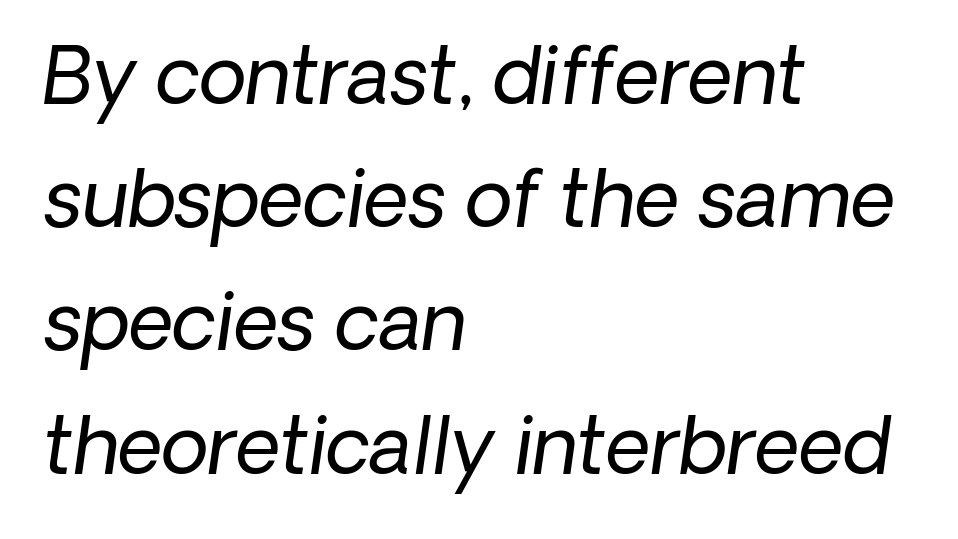
The image shows 78 px regular-weight sans-serif type; set left-aligned, normal line spacing (1.58x), normal letter spacing, not underlined; low stroke contrast and a medium x-height.
